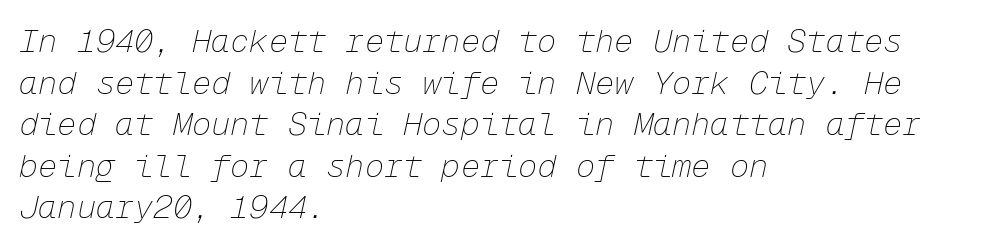
The image shows 32 px thin type, italic (leaning right), monospaced; set left-aligned, normal line spacing (1.3x), normal letter spacing, not underlined; low stroke contrast and a medium x-height.
